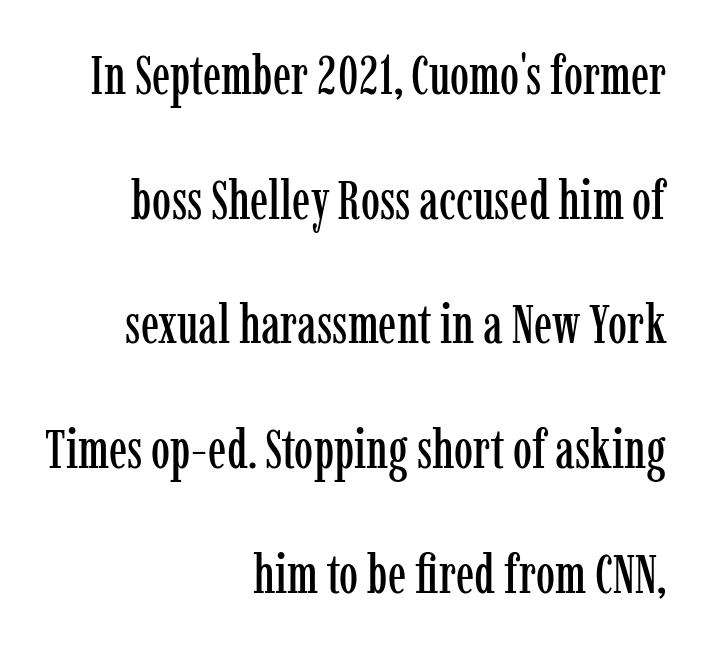
{"serif": "yes", "italic": "no", "width": "condensed", "stroke_contrast": "low", "x_height": "medium", "monospaced": "no", "underline": "no", "align": "right", "line_spacing": "loose", "line_spacing_ratio": 2.31, "letter_spacing": "normal", "letter_spacing_em": 0.0, "glyph_px": 54}
